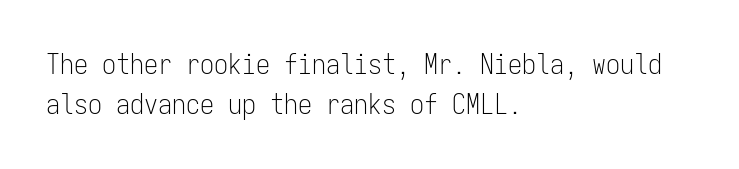
The image shows 28 px light, condensed sans-serif type, upright, monospaced; set left-aligned, normal line spacing (1.43x), normal letter spacing, not underlined; low stroke contrast and a medium x-height.
